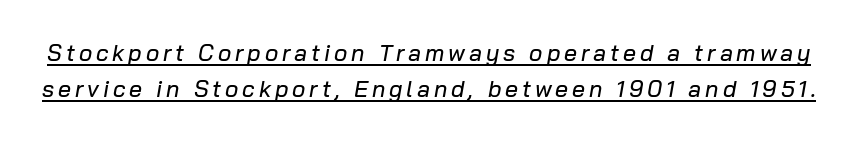
{"italic": "yes", "lean": "right", "slant_degrees": 10, "underline": "yes", "line_spacing": "normal", "line_spacing_ratio": 1.58, "glyph_px": 23}
